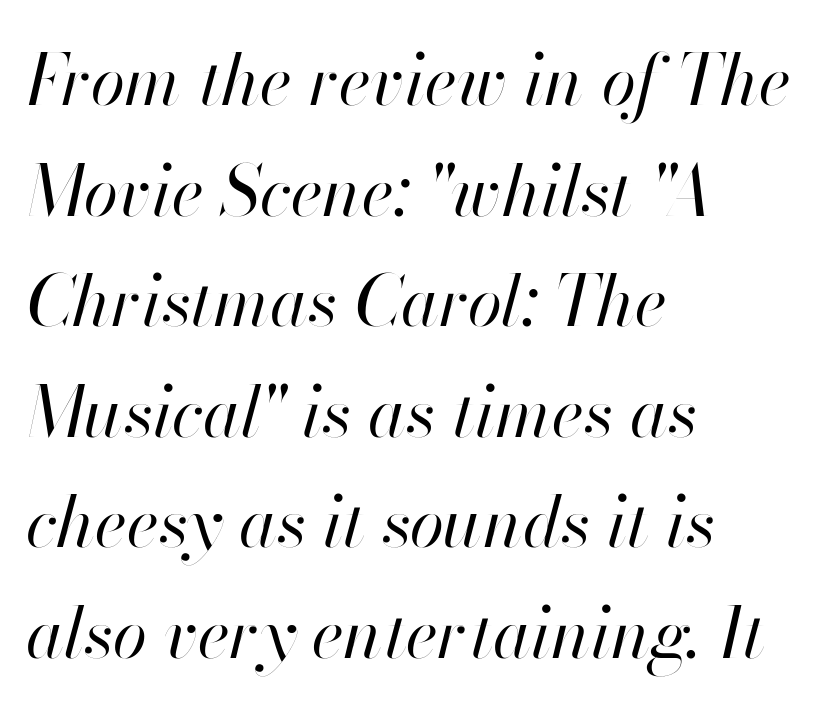
Horizontal bands of white between lines are of average thickness. The space beneath each line is pristine and unruled. The whole block is typeset with a tilt. Line starts are locked; line ends wander. This sample uses plain, unmodified letter spacing.
